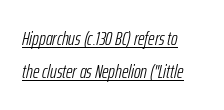
{"italic": "yes", "lean": "right", "slant_degrees": 12, "bold": "no", "underline": "yes", "align": "left", "line_spacing": "normal", "line_spacing_ratio": 1.66, "letter_spacing": "normal", "letter_spacing_em": 0.0, "glyph_px": 20}
